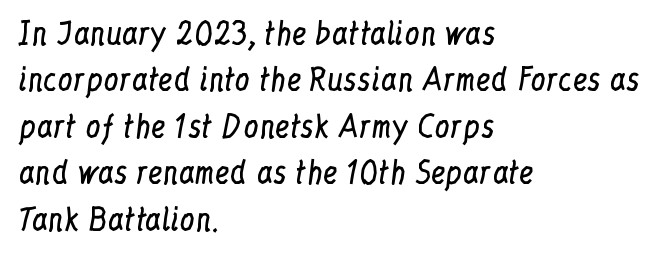
The image shows 30 px regular-weight, condensed serif type; set left-aligned, normal line spacing (1.55x), normal letter spacing, not underlined; low stroke contrast and a medium x-height.
